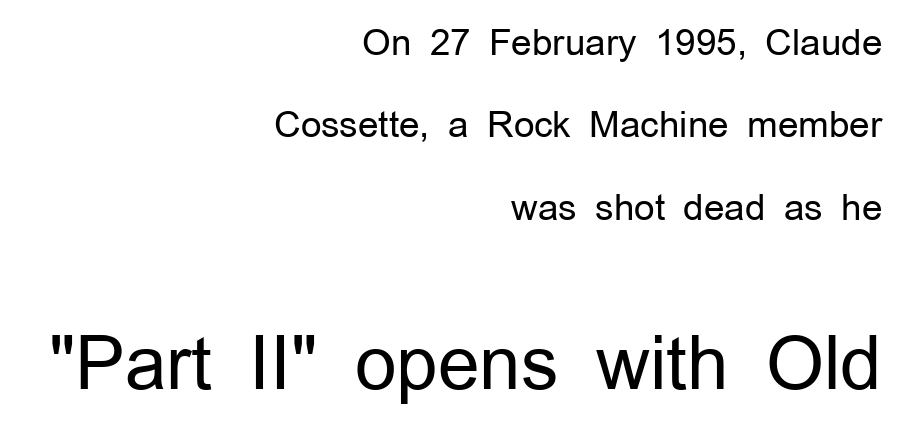
Q: Is the text bold? A: No.
Q: Is the text italic (slanted)? A: No, it is upright.
Q: Is the typeface a serif or a sans-serif typeface? A: Sans-serif.
Q: Is the text underlined? A: No.
Q: How is the paragraph aligned? A: Right-aligned.
Q: Is the spacing between letters normal or unusually wide? A: Normal.
Q: Is the spacing between lines tight, normal or loose? A: Loose.
Q: Which block of text is set in a larger size, the first (top) or the second (bottom)? A: The second (bottom) one.
Q: Width (condensed, normal, or wide)? A: Normal.
Q: Stroke contrast? A: Low.
Q: x-height? A: Medium.
Q: Monospaced? A: No.
